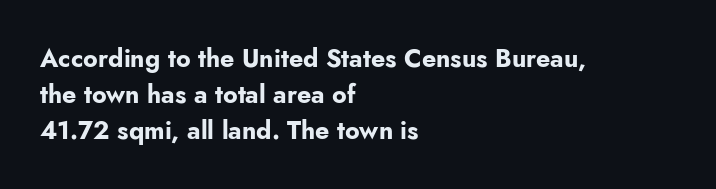
{"italic": "no", "bold": "yes", "underline": "no", "align": "left", "line_spacing": "normal", "line_spacing_ratio": 1.44, "letter_spacing": "normal", "letter_spacing_em": 0.0, "glyph_px": 25}
